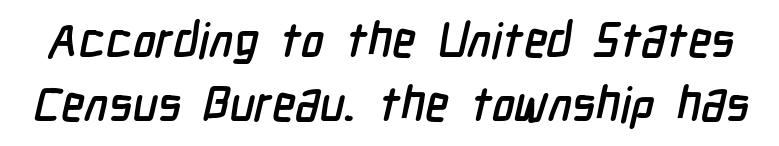
{"serif": "no", "width": "condensed", "stroke_contrast": "low", "x_height": "medium", "monospaced": "no", "underline": "no", "line_spacing": "normal", "line_spacing_ratio": 1.34, "letter_spacing": "normal", "letter_spacing_em": 0.0, "glyph_px": 48}
